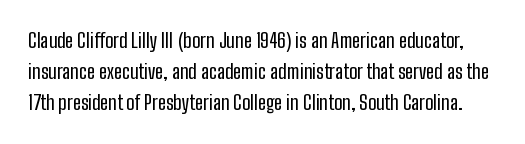
Notice how the stems are strictly vertical — no italics here. The designer left line spacing at the default. Unmarked baselines from the first word to the last. This rendering leaves character spacing at its baseline value.
